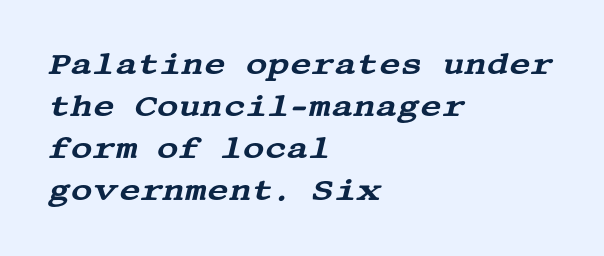
The image shows 30 px wide serif type, italic (leaning right); set left-aligned, normal line spacing (1.4x), normal letter spacing, not underlined; medium stroke contrast and a large x-height.
